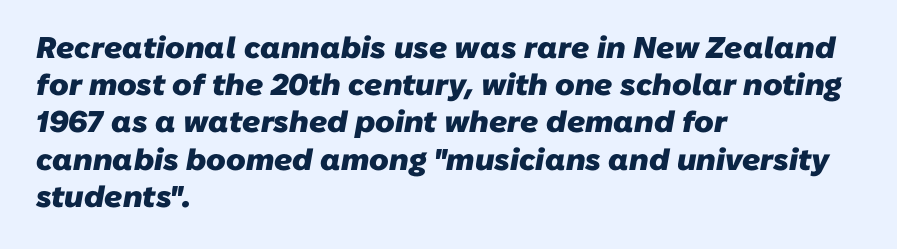
{"serif": "no", "bold": "yes", "weight": "heavy", "width": "normal", "stroke_contrast": "low", "x_height": "medium", "monospaced": "no", "underline": "no", "align": "left", "line_spacing_ratio": 1.24, "letter_spacing": "normal", "letter_spacing_em": 0.0, "glyph_px": 30}
